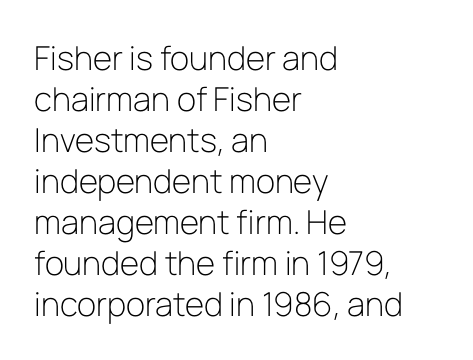
The image shows 33 px light sans-serif type, upright; set left-aligned, line spacing 1.24x, normal letter spacing, not underlined; low stroke contrast and a medium x-height.
